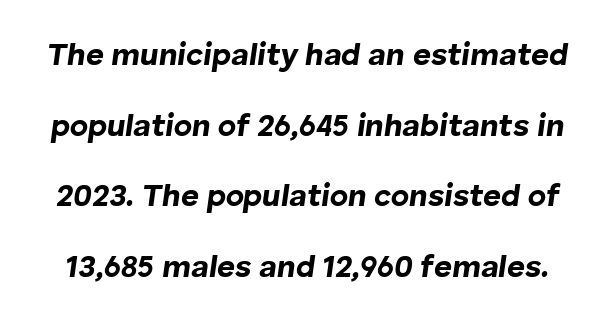
The image shows 31 px bold type, italic (leaning right); set loose line spacing (2.28x), normal letter spacing, not underlined; low stroke contrast and a medium x-height.
